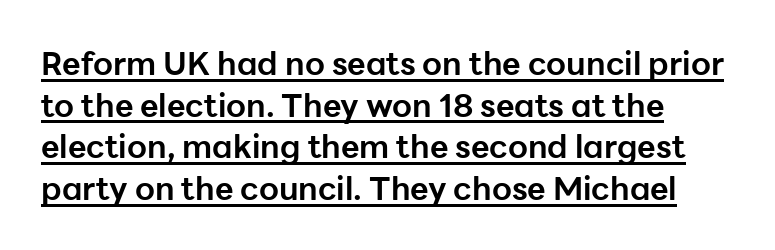
Q: Is the text bold? A: Yes.
Q: Is the text italic (slanted)? A: No, it is upright.
Q: Is the typeface a serif or a sans-serif typeface? A: Sans-serif.
Q: Is the text underlined? A: Yes.
Q: How is the paragraph aligned? A: Left-aligned.
Q: Is the spacing between letters normal or unusually wide? A: Normal.
Q: Is the spacing between lines tight, normal or loose? A: Normal.
Q: Width (condensed, normal, or wide)? A: Normal.
Q: Stroke contrast? A: Low.
Q: x-height? A: Medium.
Q: Monospaced? A: No.
